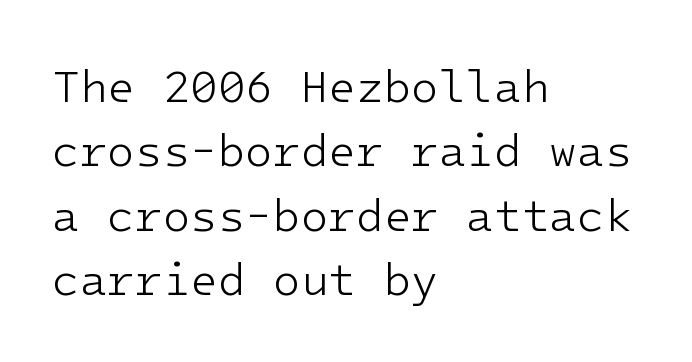
The designer went with a sans here, leaving each stem footless. Note the uniform advance width — an 'i' takes as much space as an 'm'. The glyphs are unaccompanied by any horizontal stroke below them. Quick note: interline space is typical. Posture: straight, roman, zero tilt. Each stroke keeps to a modest, everyday thickness or less.
